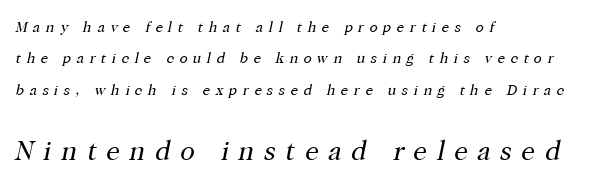
{"italic": "yes", "lean": "right", "slant_degrees": 12, "bold": "no", "underline": "no", "align": "left", "line_spacing": "loose", "line_spacing_ratio": 2.1, "letter_spacing": "wide", "letter_spacing_em": 0.36, "larger_block": "second", "size_ratio": 1.8, "glyph_px": 27}
